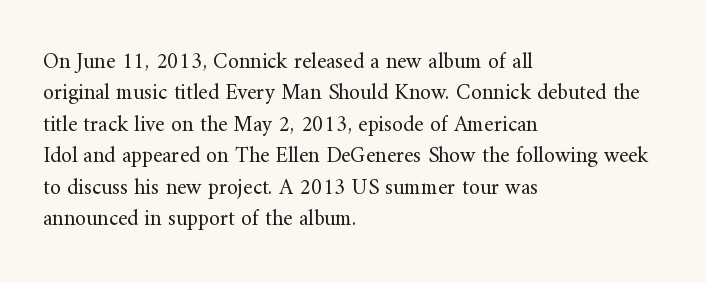
The image shows 22 px text type, upright; set left-aligned, normal line spacing (1.43x), normal letter spacing, not underlined.
